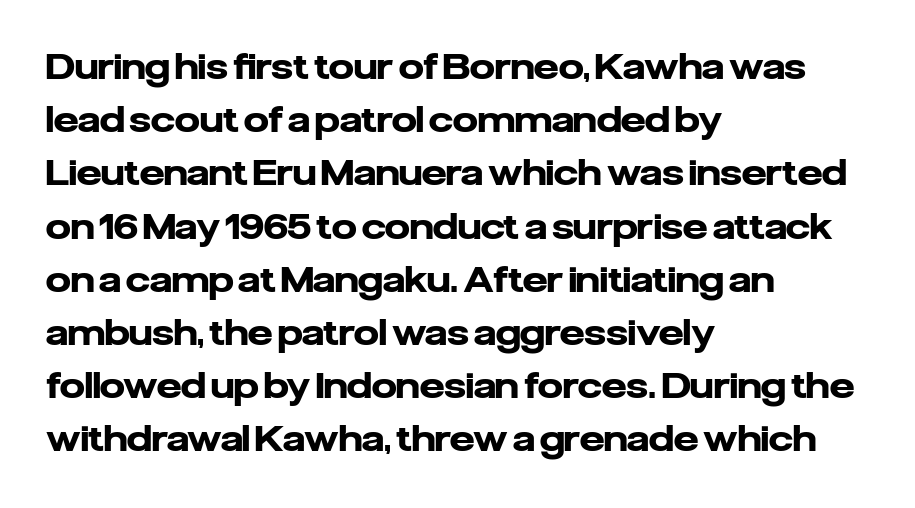
Just letters on the line, the space beneath them empty. The vertical gap from one line to the next is medium. These lines were composed using upright roman letters. Left-aligned paragraph, ragged on the right. Students, this is bold: see how much ink each stroke carries.
